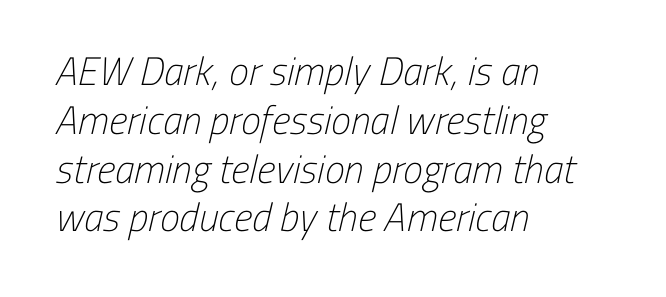
Q: Is the text bold? A: No.
Q: Is the typeface a serif or a sans-serif typeface? A: Sans-serif.
Q: Is the text underlined? A: No.
Q: How is the paragraph aligned? A: Left-aligned.
Q: Is the spacing between letters normal or unusually wide? A: Normal.
Q: Width (condensed, normal, or wide)? A: Condensed.
Q: Stroke contrast? A: Low.
Q: x-height? A: Medium.
Q: Monospaced? A: No.
